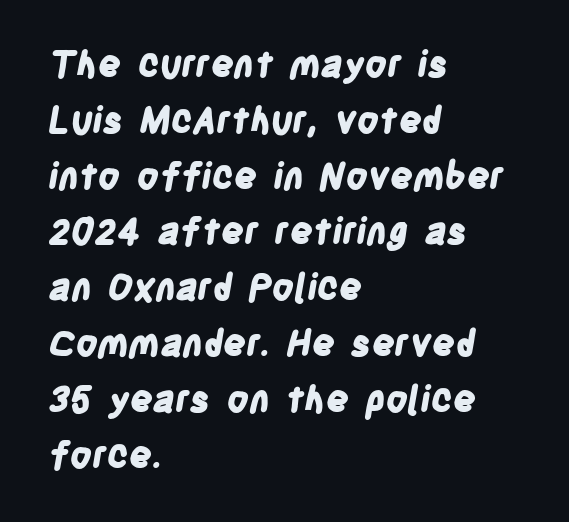
{"serif": "no", "bold": "yes", "weight": "bold", "width": "condensed", "stroke_contrast": "low", "x_height": "large", "monospaced": "no", "underline": "no", "align": "left", "line_spacing": "normal", "line_spacing_ratio": 1.55, "letter_spacing": "normal", "letter_spacing_em": 0.0, "glyph_px": 36}
